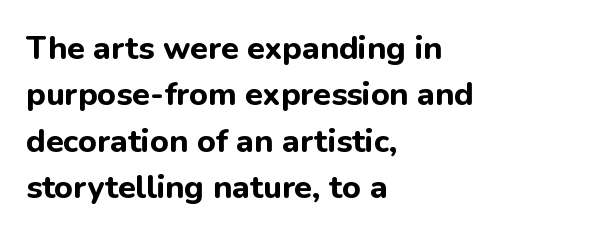
The image shows 32 px bold sans-serif type, upright; set left-aligned, normal line spacing (1.45x), normal letter spacing, not underlined; low stroke contrast and a medium x-height.
